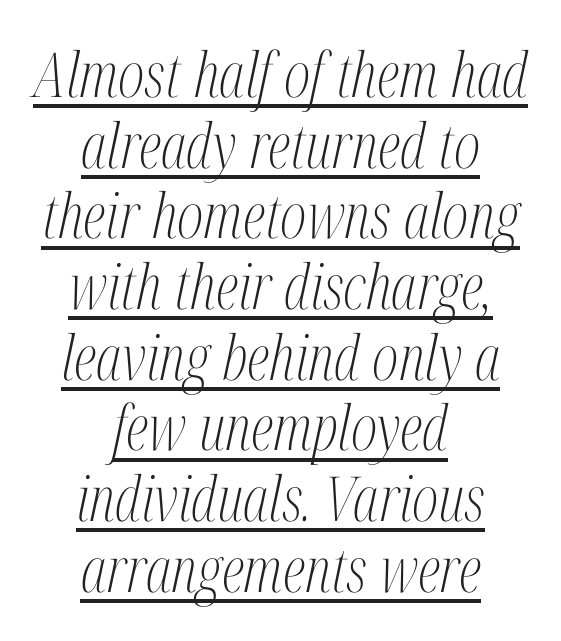
The image shows 62 px light, condensed serif type, italic (leaning right); set centered, tight line spacing (1.14x), normal letter spacing, underlined; medium stroke contrast and a medium x-height.
